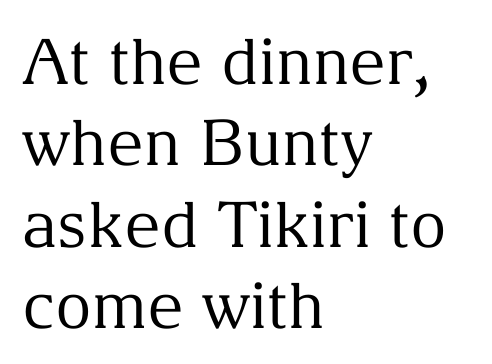
The image shows 63 px regular-weight serif type, upright; set left-aligned, normal line spacing (1.29x), normal letter spacing, not underlined; medium stroke contrast and a medium x-height.
